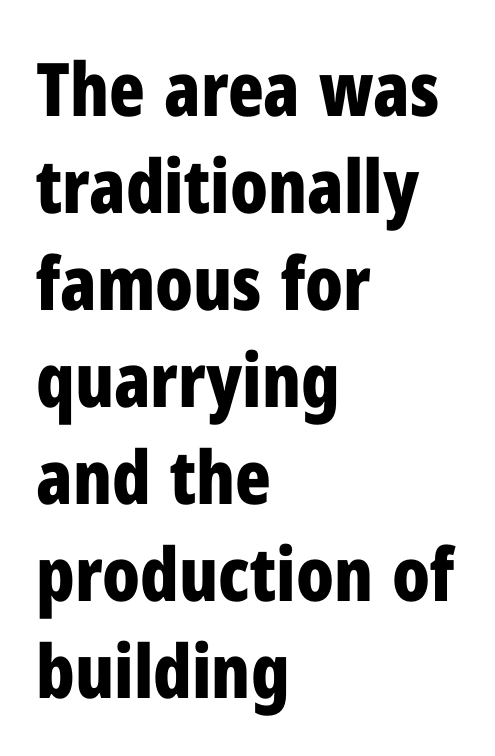
{"serif": "no", "italic": "no", "bold": "yes", "weight": "bold", "width": "condensed", "stroke_contrast": "low", "x_height": "medium", "monospaced": "no", "underline": "no", "align": "left", "line_spacing": "normal", "line_spacing_ratio": 1.31, "letter_spacing": "normal", "letter_spacing_em": 0.0, "glyph_px": 74}
